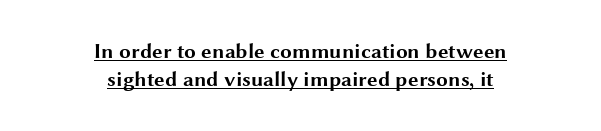
Its strokes are broad and dark, the hallmark of bold type. Line spacing here is normal. The sample's only ornament is a line tracing under the words. Is the block centered? Yes — each line is placed symmetrically about the middle. The specimen reads as upright at a glance. Is the letter spacing exaggerated? No — it looks like the ordinary default.
